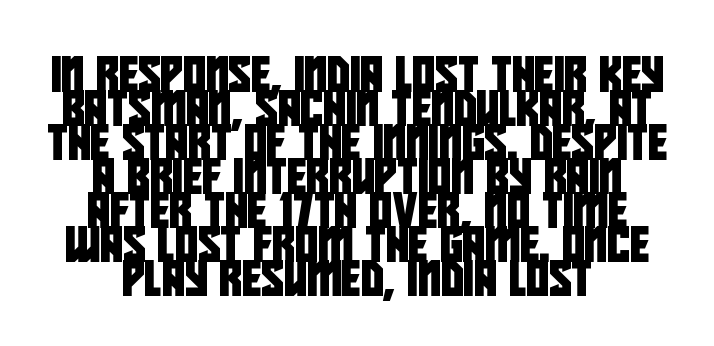
{"serif": "no", "width": "condensed", "stroke_contrast": "low", "x_height": "large", "monospaced": "no", "underline": "no", "align": "center", "line_spacing": "tight", "line_spacing_ratio": 0.97, "letter_spacing": "normal", "letter_spacing_em": 0.0, "glyph_px": 35}
